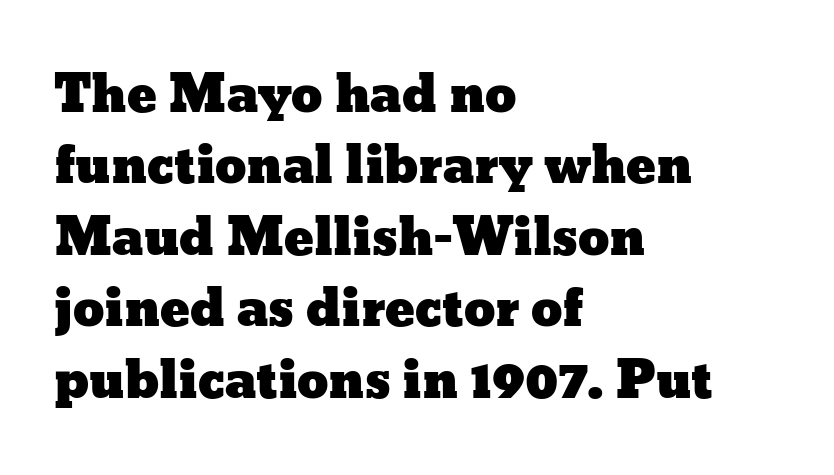
The line texture is even and compact thanks to regular tracking. The passage shown stacks its lines at a standard gap. Think of a printed novel: that variable character pitch is what you see here. The typography opts for an upright posture over an oblique one. The strip under each line holds only bare page. The rag falls on the right side of this text block.
